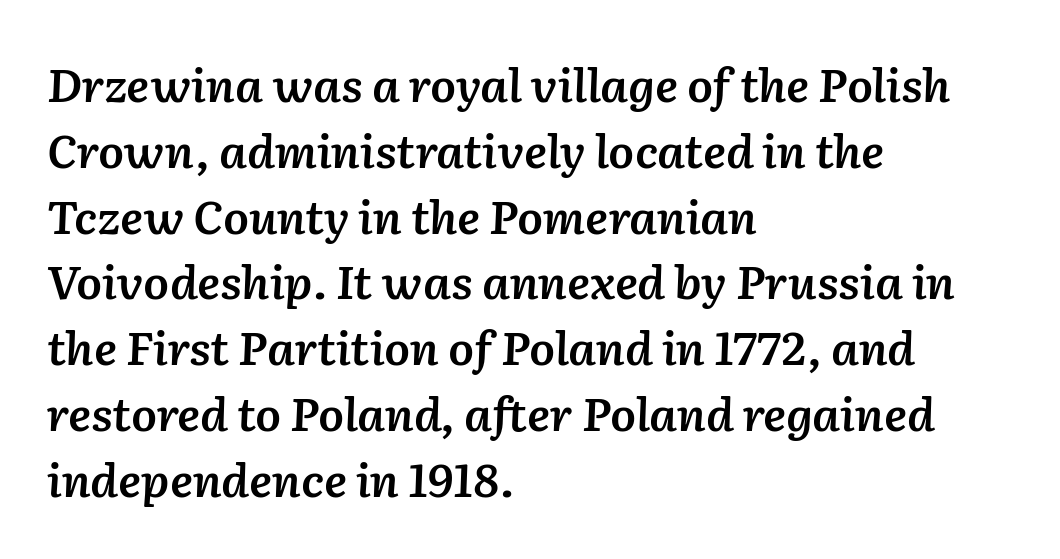
How heavy is the stroke? Medium-heavy — a semibold, shy of bold. The space between consecutive lines is moderate. This sample uses plain, unmodified letter spacing. Every row of glyphs begins at an identical x-position on the left. The rendering applies a slant to the glyphs.
